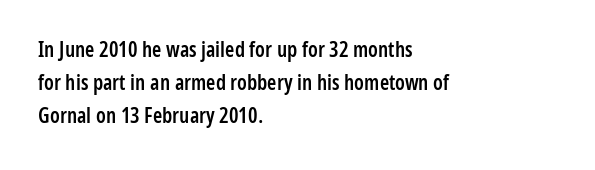
The image shows 21 px text type, upright; set left-aligned, normal line spacing (1.56x), normal letter spacing, not underlined.
